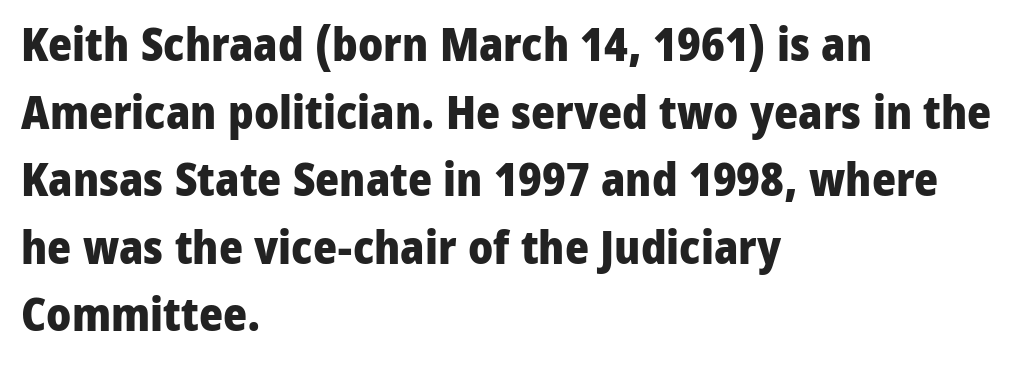
Q: Is the text bold? A: Yes.
Q: Is the text italic (slanted)? A: No, it is upright.
Q: Is the typeface a serif or a sans-serif typeface? A: Sans-serif.
Q: Is the text underlined? A: No.
Q: How is the paragraph aligned? A: Left-aligned.
Q: Is the spacing between letters normal or unusually wide? A: Normal.
Q: Is the spacing between lines tight, normal or loose? A: Normal.
Q: Width (condensed, normal, or wide)? A: Normal.
Q: Stroke contrast? A: Low.
Q: x-height? A: Medium.
Q: Monospaced? A: No.
